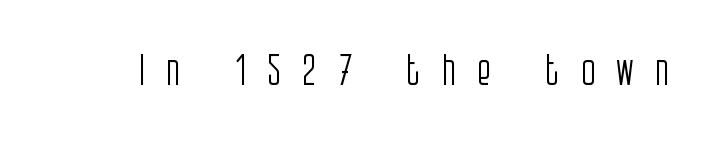
The image shows 43 px light, condensed sans-serif type, upright; set unusually wide letter spacing (+0.49 em), not underlined; low stroke contrast and a large x-height.
